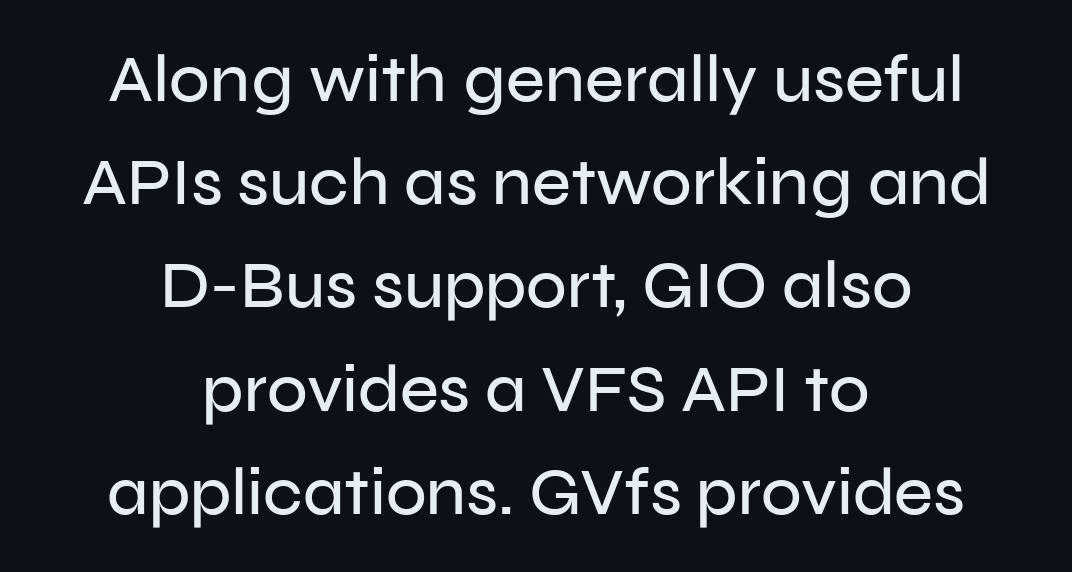
Quick note: interline space is typical. The lines are quadded center. The specimen omits any rule beneath the text block's lines. A typesetter would mark this as roman, not italic. Character widths vary here, with narrow letters taking less room than wide ones.
